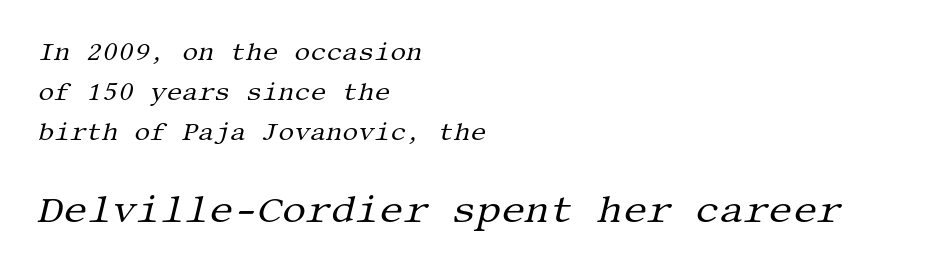
A light-to-regular cut is what we see here. Is the lower block the larger one? Yes — the lower block carries the bigger type. Type style note: has serifs. Students, observe: this is what conventionally led text looks like. The line texture is even and compact thanks to regular tracking. The passage shown leans; its letterforms are oblique.
